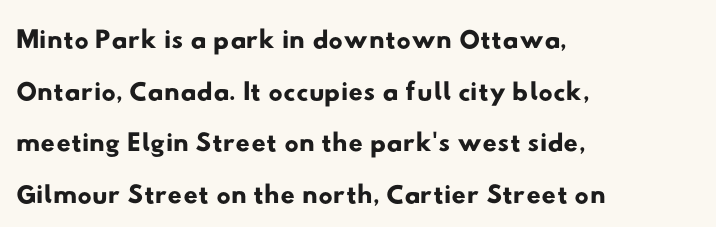
{"serif": "no", "width": "wide", "stroke_contrast": "low", "x_height": "small", "monospaced": "no", "underline": "no", "align": "left", "line_spacing": "normal", "line_spacing_ratio": 1.29, "letter_spacing": "normal", "letter_spacing_em": 0.0, "glyph_px": 40}
